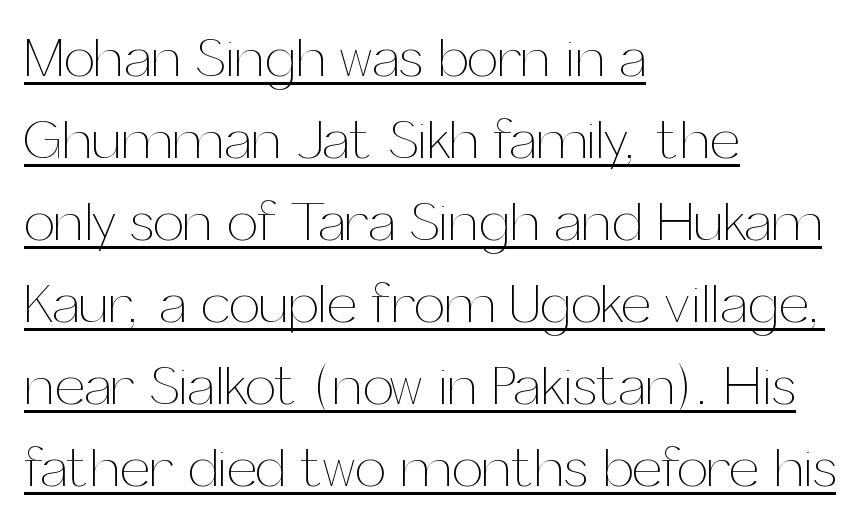
{"italic": "no", "bold": "no", "weight": "thin", "width": "normal", "stroke_contrast": "medium", "x_height": "medium", "monospaced": "no", "underline": "yes", "align": "left", "line_spacing": "normal", "line_spacing_ratio": 1.49, "letter_spacing": "normal", "letter_spacing_em": 0.0, "glyph_px": 55}
